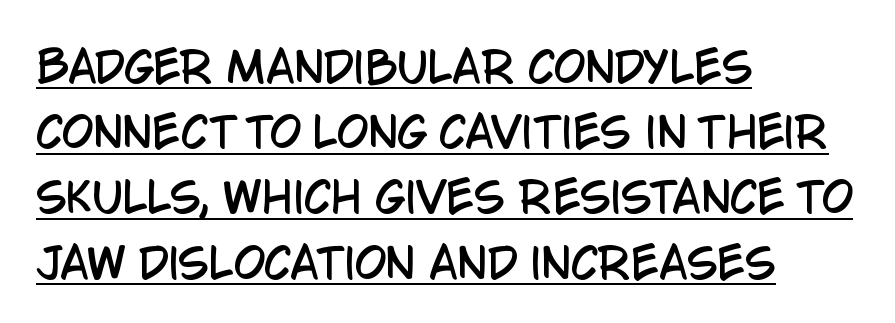
Check where the strokes stop: nothing finishes them off — pure sans. Honestly, the row spacing looks completely unremarkable. Do the characters align in a grid? No, the font is proportional. The type sits square on the baseline with zero lean. A student would call this left alignment; a typographer would say flush left, rag right. In terms of letterspacing, this is plain default setting.
